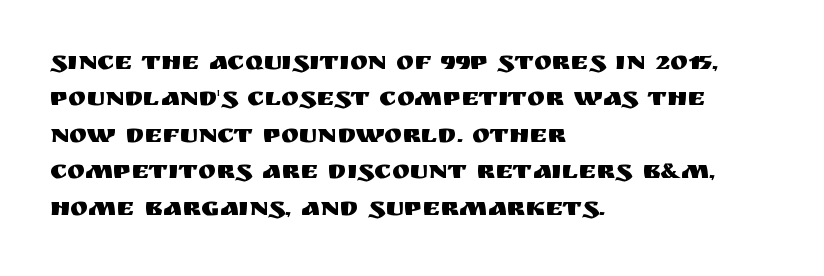
Tracking value appears to be zero — textbook default spacing. The type sits square on the baseline with zero lean. A clean baseline with only descenders dipping below it. Is the block centered? No — it sits flush against the left margin. Notice how descenders clear the ascenders below comfortably — that's standard leading.
